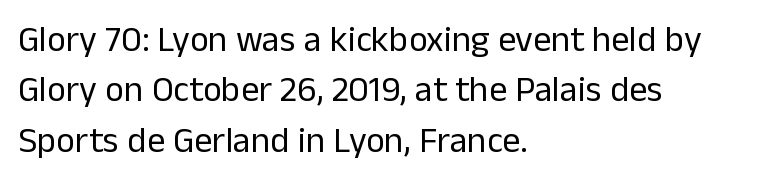
The image shows 36 px regular-weight sans-serif type, upright; set left-aligned, normal line spacing (1.4x), normal letter spacing, not underlined; low stroke contrast and a medium x-height.
